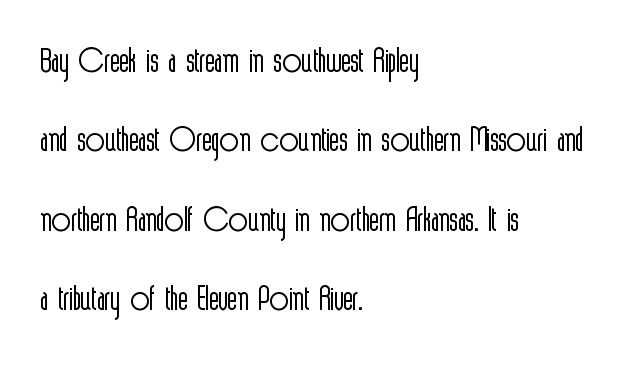
This is sans-serif lettering, the kind often seen on screens and signage. Leftover space on each line is placed entirely after the last word. Anything drawn beneath the words? Only blank space. The horizontal fit of the characters is conventional and even.
